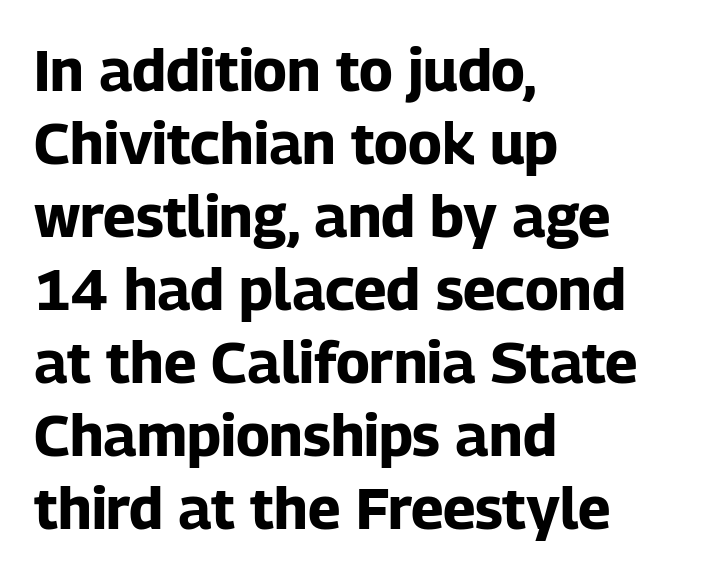
Q: Is the text bold? A: Yes.
Q: Is the text italic (slanted)? A: No, it is upright.
Q: Is the typeface a serif or a sans-serif typeface? A: Sans-serif.
Q: Is the text underlined? A: No.
Q: How is the paragraph aligned? A: Left-aligned.
Q: Is the spacing between letters normal or unusually wide? A: Normal.
Q: Is the spacing between lines tight, normal or loose? A: Normal.
Q: Width (condensed, normal, or wide)? A: Normal.
Q: Stroke contrast? A: Low.
Q: x-height? A: Medium.
Q: Monospaced? A: No.
